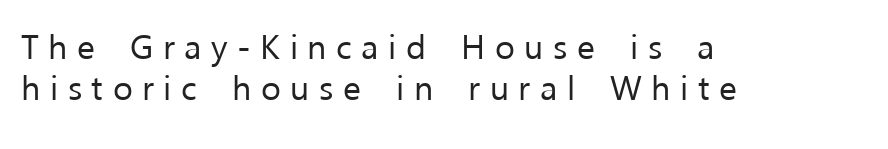
Q: Is the text bold? A: No.
Q: Is the text italic (slanted)? A: No, it is upright.
Q: Is the typeface a serif or a sans-serif typeface? A: Sans-serif.
Q: Is the text underlined? A: No.
Q: How is the paragraph aligned? A: Left-aligned.
Q: Is the spacing between letters normal or unusually wide? A: Unusually wide.
Q: Width (condensed, normal, or wide)? A: Normal.
Q: Stroke contrast? A: Low.
Q: x-height? A: Medium.
Q: Monospaced? A: No.
